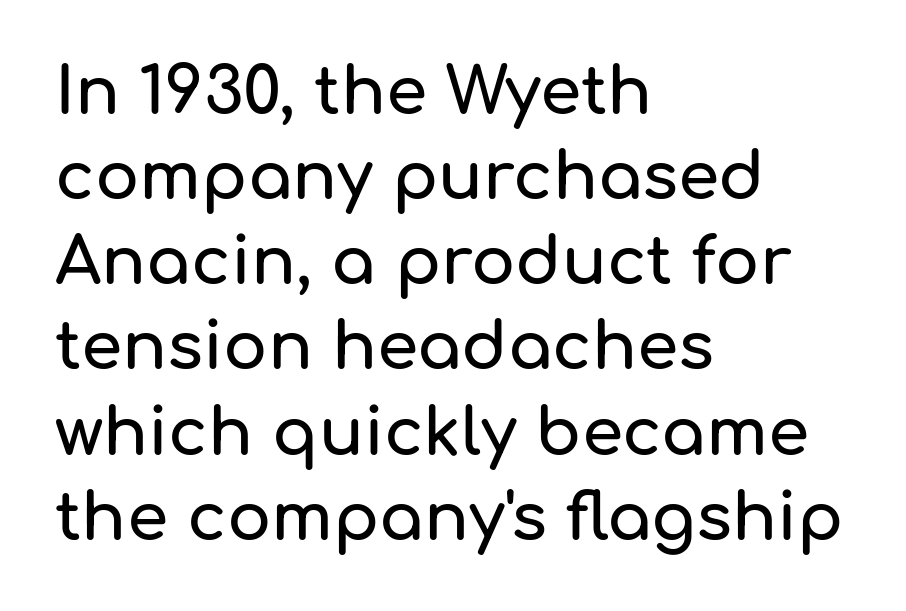
The image shows 66 px sans-serif type, upright; set left-aligned, normal line spacing (1.29x), normal letter spacing, not underlined; low stroke contrast and a medium x-height.
